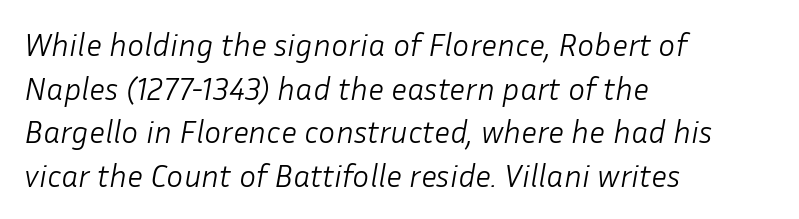
Q: Is the text bold? A: No.
Q: Is the text italic (slanted)? A: Yes, it leans right by about 10 degrees.
Q: Is the text underlined? A: No.
Q: How is the paragraph aligned? A: Left-aligned.
Q: Is the spacing between letters normal or unusually wide? A: Normal.
Q: Is the spacing between lines tight, normal or loose? A: Normal.
Q: Width (condensed, normal, or wide)? A: Normal.
Q: Stroke contrast? A: Low.
Q: x-height? A: Medium.
Q: Monospaced? A: No.
